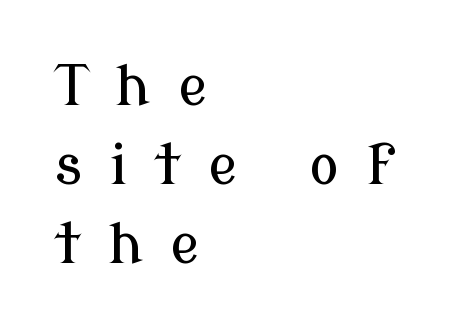
Here the designer chose a conventional face with non-uniform glyph widths. Only glyphs here, with clear space below each row. Someone cranked the tracking dial way up on this one. The font's upright variant was chosen for this text. Interline gaps are of average width in this sample.
